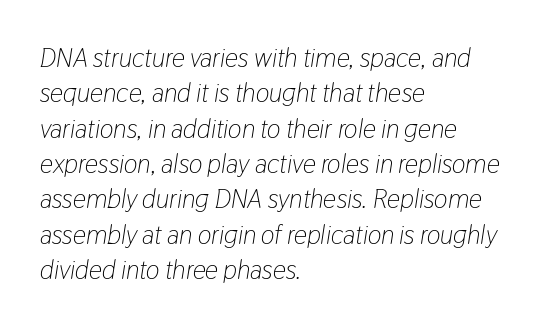
{"italic": "yes", "lean": "right", "slant_degrees": 9, "bold": "no", "underline": "no", "align": "left", "line_spacing": "normal", "line_spacing_ratio": 1.36, "letter_spacing": "normal", "letter_spacing_em": 0.0, "glyph_px": 26}
